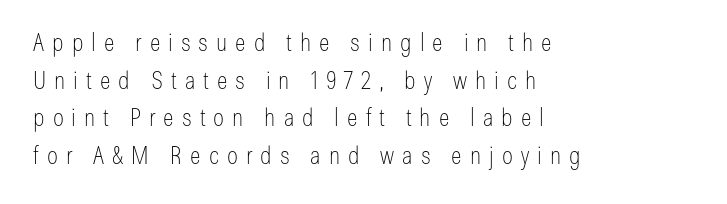
Q: Is the text bold? A: No.
Q: Is the text italic (slanted)? A: No, it is upright.
Q: Is the text underlined? A: No.
Q: How is the paragraph aligned? A: Left-aligned.
Q: Is the spacing between letters normal or unusually wide? A: Unusually wide.
Q: Is the spacing between lines tight, normal or loose? A: Normal.
